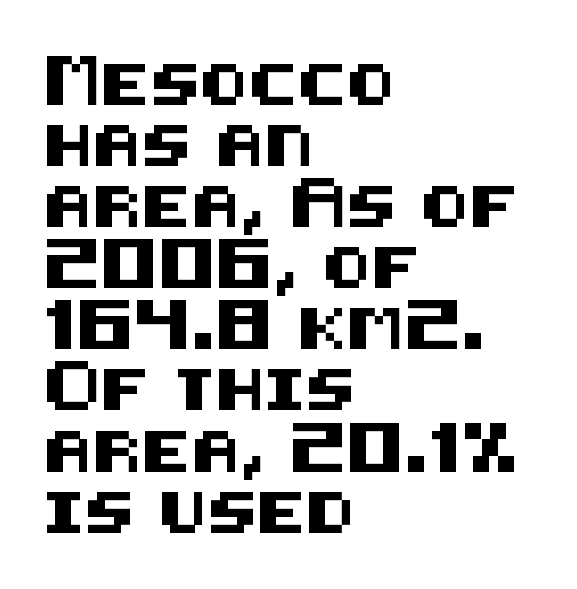
{"serif": "no", "italic": "no", "width": "normal", "stroke_contrast": "medium", "x_height": "large", "underline": "no", "align": "left", "line_spacing": "normal", "line_spacing_ratio": 1.49, "letter_spacing": "normal", "letter_spacing_em": 0.0, "glyph_px": 41}
